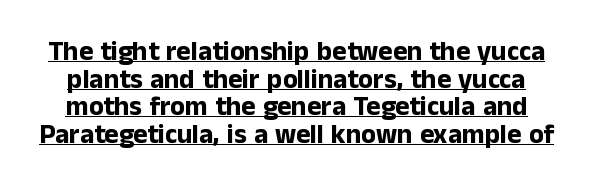
Baseline-to-baseline distance is barely more than the letter height. A baseline rule has been typeset under these characters. What weight is shown? A full bold with thick strokes. The line texture is even and compact thanks to regular tracking. Vertical strokes here are truly vertical.
